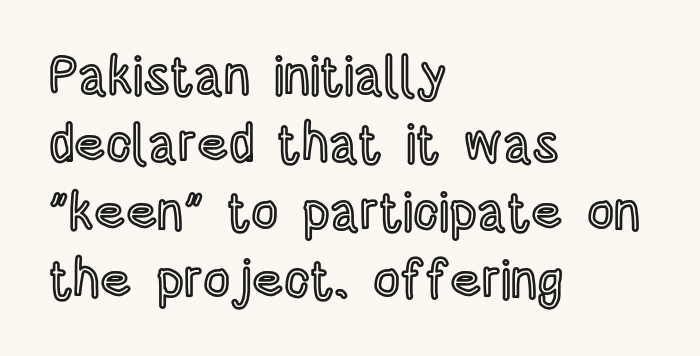
{"italic": "no", "width": "condensed", "x_height": "large", "monospaced": "no", "underline": "no", "align": "left", "line_spacing": "normal", "line_spacing_ratio": 1.28, "letter_spacing": "normal", "letter_spacing_em": 0.0, "glyph_px": 53}
